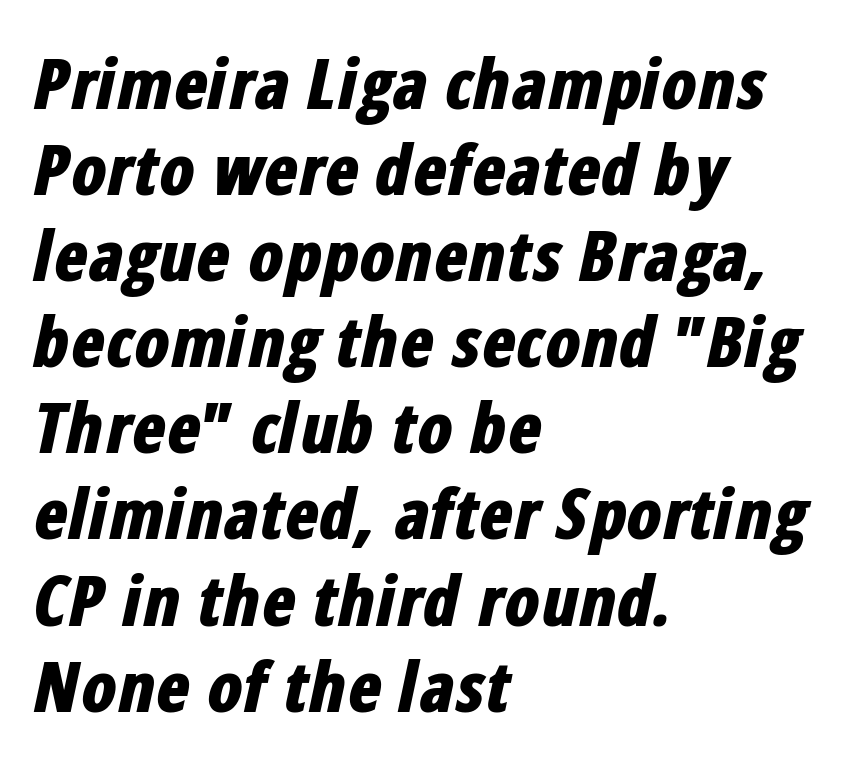
{"italic": "yes", "lean": "right", "slant_degrees": 12, "bold": "yes", "weight": "bold", "width": "condensed", "stroke_contrast": "low", "x_height": "medium", "monospaced": "no", "underline": "no", "align": "left", "line_spacing_ratio": 1.23, "letter_spacing": "normal", "letter_spacing_em": 0.0, "glyph_px": 70}
